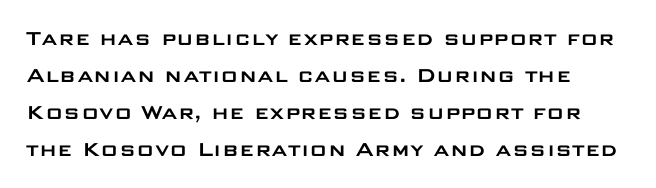
{"italic": "no", "underline": "no", "line_spacing": "normal", "line_spacing_ratio": 1.54, "letter_spacing": "normal", "letter_spacing_em": 0.0, "glyph_px": 24}
